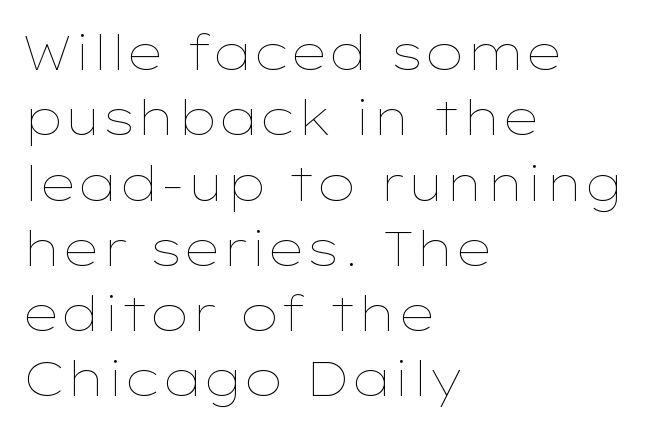
The image shows 48 px thin, wide type, upright; set left-aligned, normal line spacing (1.36x), normal letter spacing, not underlined; low stroke contrast and a medium x-height.
